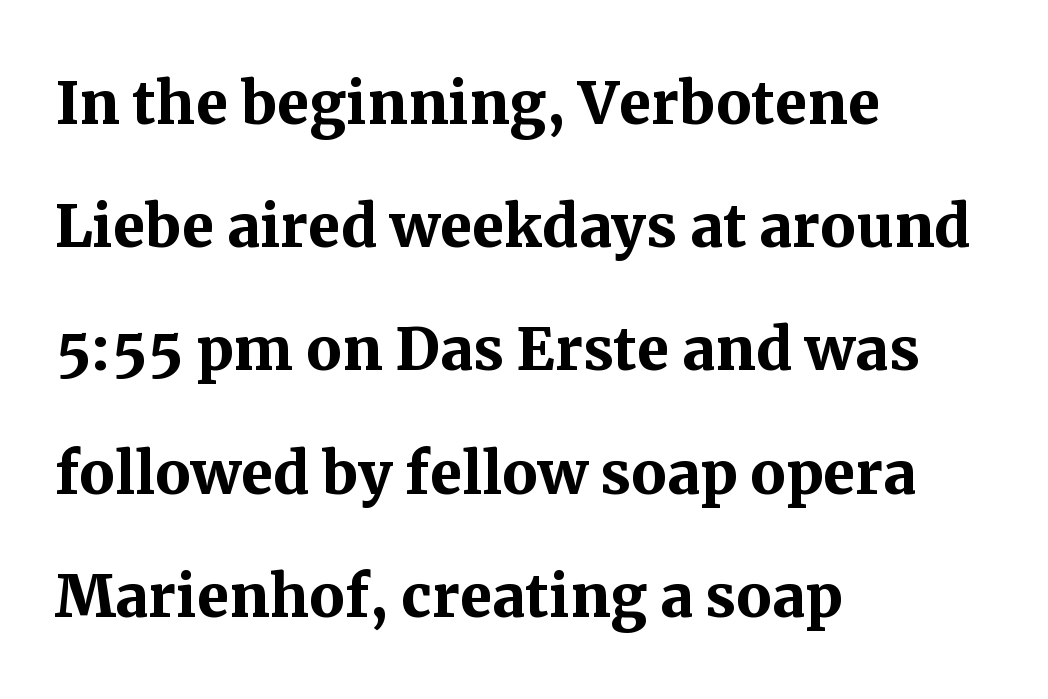
Q: Is the text bold? A: Yes.
Q: Is the text italic (slanted)? A: No, it is upright.
Q: Is the typeface a serif or a sans-serif typeface? A: Serif.
Q: Is the text underlined? A: No.
Q: How is the paragraph aligned? A: Left-aligned.
Q: Is the spacing between letters normal or unusually wide? A: Normal.
Q: Is the spacing between lines tight, normal or loose? A: Normal.
Q: Width (condensed, normal, or wide)? A: Normal.
Q: Stroke contrast? A: Medium.
Q: x-height? A: Medium.
Q: Monospaced? A: No.
